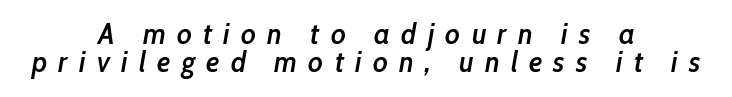
Q: Is the text bold? A: Semi-bold.
Q: Is the text italic (slanted)? A: Yes, it leans right by about 10 degrees.
Q: Is the text underlined? A: No.
Q: How is the paragraph aligned? A: Centered.
Q: Is the spacing between letters normal or unusually wide? A: Unusually wide.
Q: Is the spacing between lines tight, normal or loose? A: Tight.
Q: Width (condensed, normal, or wide)? A: Condensed.
Q: Stroke contrast? A: Low.
Q: x-height? A: Medium.
Q: Monospaced? A: No.
